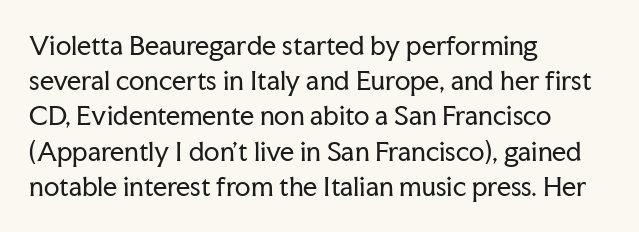
{"italic": "no", "bold": "no", "underline": "no", "align": "left", "line_spacing": "normal", "line_spacing_ratio": 1.41, "letter_spacing": "normal", "letter_spacing_em": 0.0, "glyph_px": 25}
